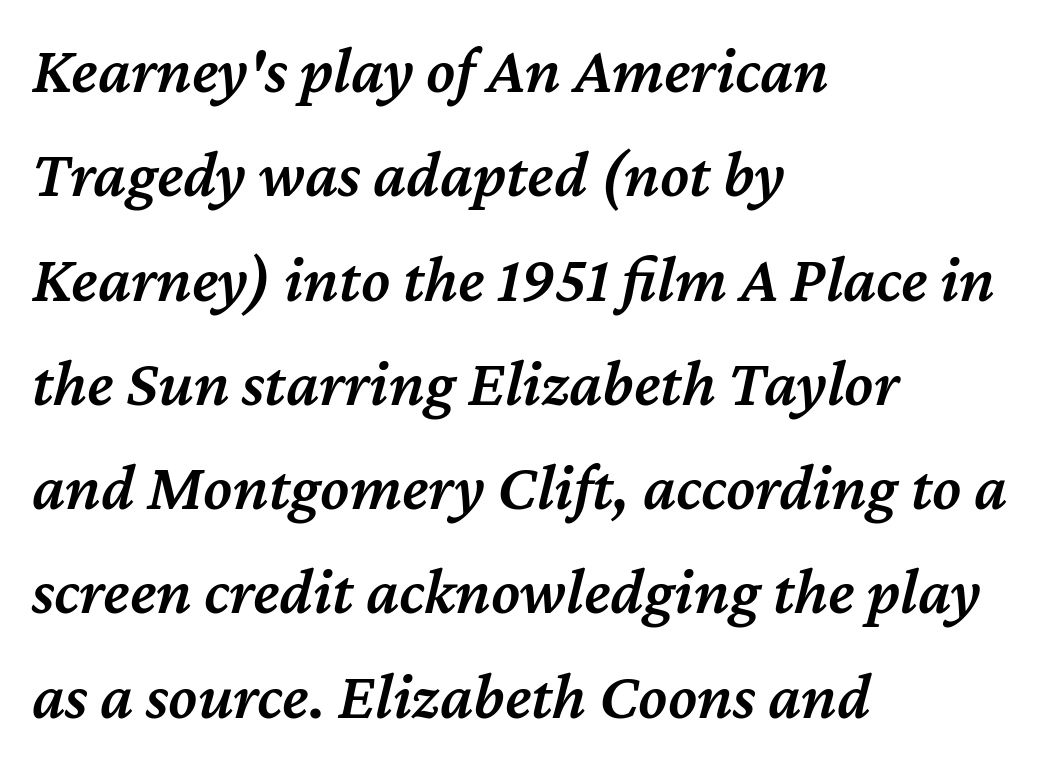
The image shows 66 px semibold type, italic (leaning right); set left-aligned, normal line spacing (1.58x), normal letter spacing, not underlined; medium stroke contrast and a medium x-height.
